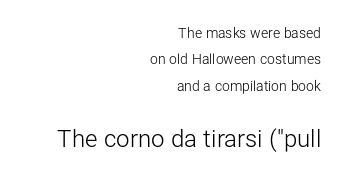
Default kerning and tracking; the words read as compact shapes. The foot of each line stays bare and open. The designer gave the closing block more size than the opening block. No italicization has been applied; the sample stays upright. Bold? No — there's no thickening of the strokes. Teacher's note: observe the even right margin — that is flush-right alignment.
